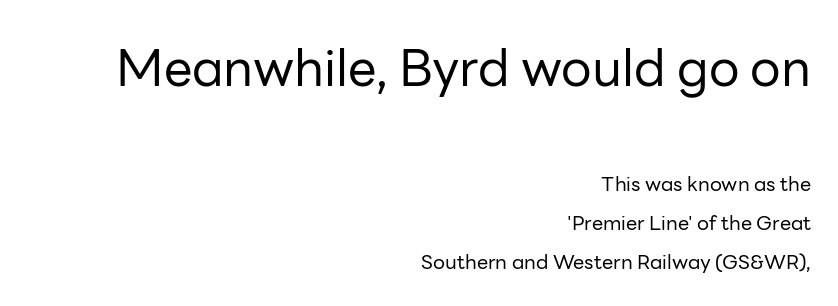
The image shows 51 px regular-weight sans-serif type, upright; set right-aligned, loose line spacing (1.96x), normal letter spacing, not underlined; the first (top) block is 2.55x larger; low stroke contrast and a medium x-height.
